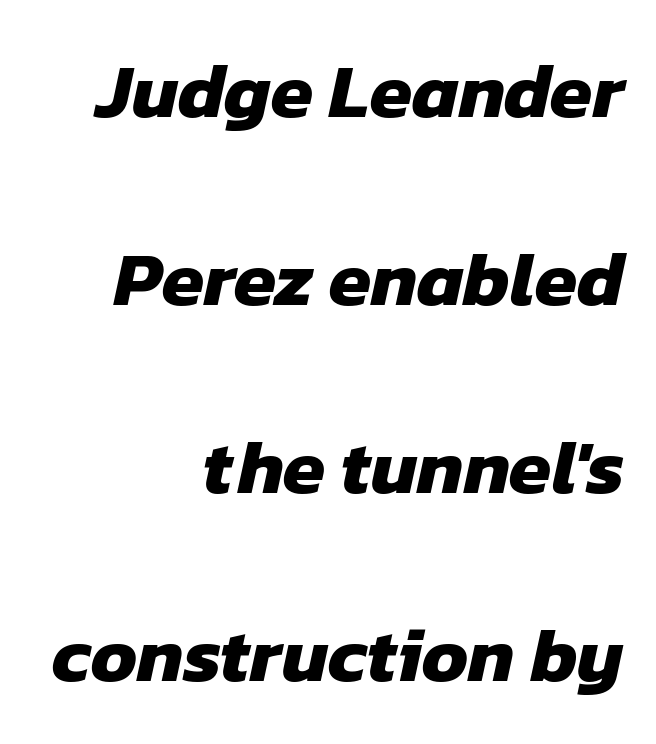
Q: Is the text bold? A: Yes.
Q: Is the typeface a serif or a sans-serif typeface? A: Sans-serif.
Q: Is the text underlined? A: No.
Q: How is the paragraph aligned? A: Right-aligned.
Q: Is the spacing between letters normal or unusually wide? A: Normal.
Q: Is the spacing between lines tight, normal or loose? A: Loose.
Q: Width (condensed, normal, or wide)? A: Normal.
Q: Stroke contrast? A: Low.
Q: x-height? A: Medium.
Q: Monospaced? A: No.
